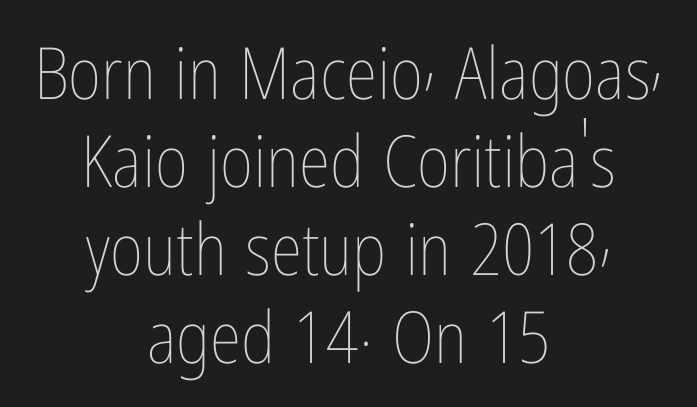
Nobody drew a line under any word here. In terms of posture, this sample is upright. Standard letterfit; no display-style spreading of the glyphs. The strokes carry an ordinary text weight at most.
